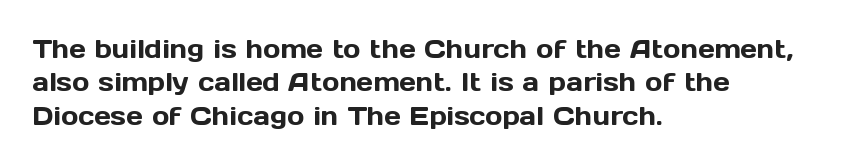
The image shows 26 px text type, upright; set left-aligned, normal line spacing (1.28x), normal letter spacing, not underlined.
